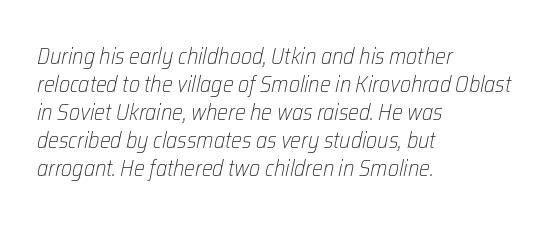
The image shows 23 px text type, italic (leaning right); set left-aligned, line spacing 1.22x, normal letter spacing, not underlined.
